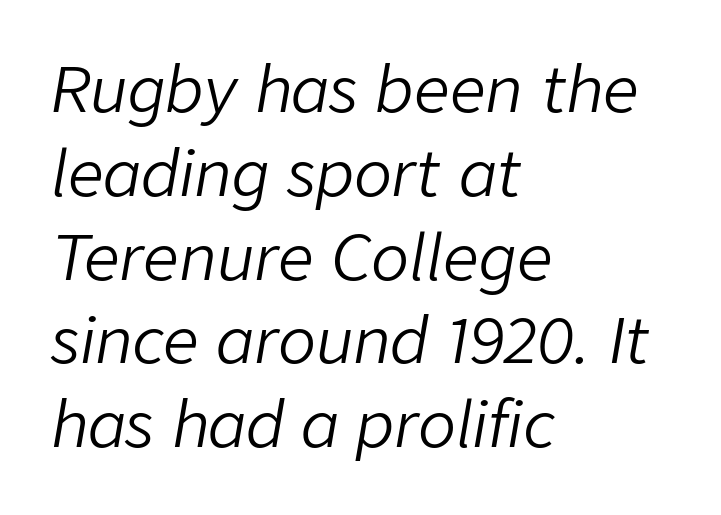
Q: Is the text bold? A: No.
Q: Is the text italic (slanted)? A: Yes, it leans right by about 9 degrees.
Q: Is the text underlined? A: No.
Q: How is the paragraph aligned? A: Left-aligned.
Q: Is the spacing between letters normal or unusually wide? A: Normal.
Q: Is the spacing between lines tight, normal or loose? A: Normal.
Q: Width (condensed, normal, or wide)? A: Normal.
Q: Stroke contrast? A: Low.
Q: x-height? A: Medium.
Q: Monospaced? A: No.
